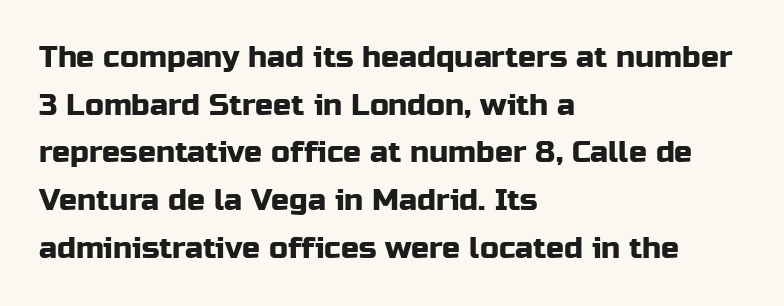
The image shows 30 px sans-serif type, upright; set left-aligned, normal line spacing (1.59x), normal letter spacing, not underlined; low stroke contrast and a medium x-height.
